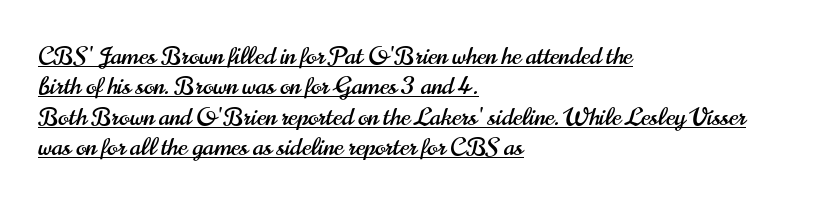
The image shows 25 px text type; set left-aligned, line spacing 1.22x, normal letter spacing, underlined.
